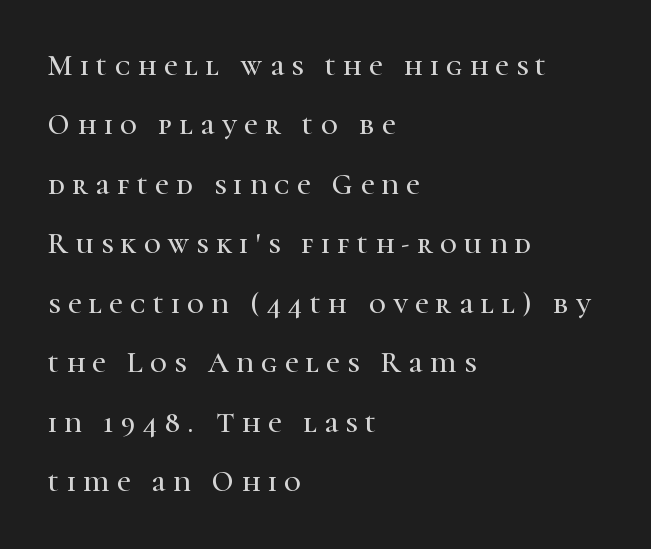
The image shows 29 px serif type, upright; set left-aligned, loose line spacing (2.05x), unusually wide letter spacing (+0.26 em), not underlined; high stroke contrast and a medium x-height.
